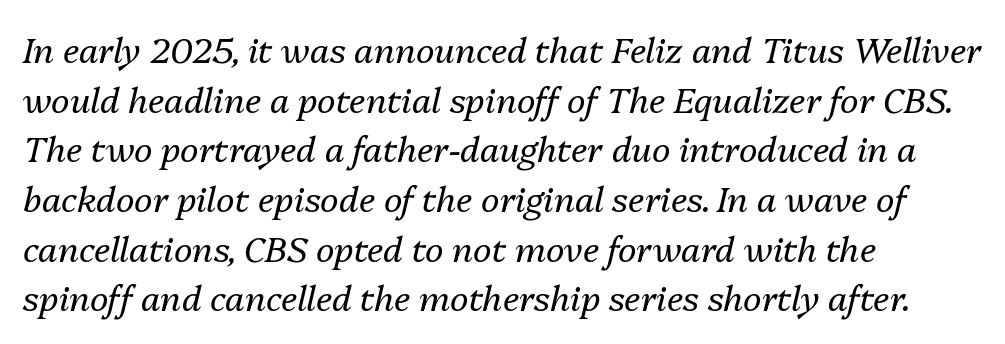
The image shows 35 px regular-weight type, italic (leaning right); set left-aligned, normal line spacing (1.42x), normal letter spacing, not underlined; medium stroke contrast and a medium x-height.
